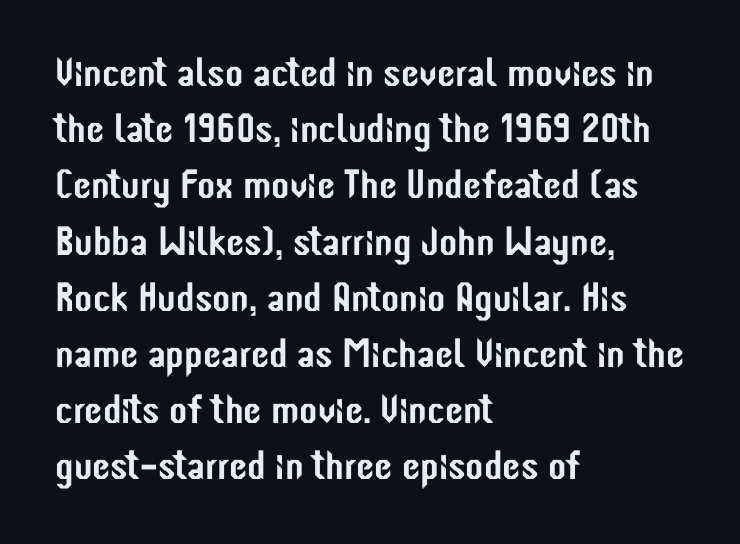
Q: Is the text italic (slanted)? A: No, it is upright.
Q: Is the typeface a serif or a sans-serif typeface? A: Sans-serif.
Q: Is the text underlined? A: No.
Q: How is the paragraph aligned? A: Left-aligned.
Q: Is the spacing between letters normal or unusually wide? A: Normal.
Q: Is the spacing between lines tight, normal or loose? A: Normal.
Q: Width (condensed, normal, or wide)? A: Condensed.
Q: Stroke contrast? A: Low.
Q: x-height? A: Medium.
Q: Monospaced? A: No.
